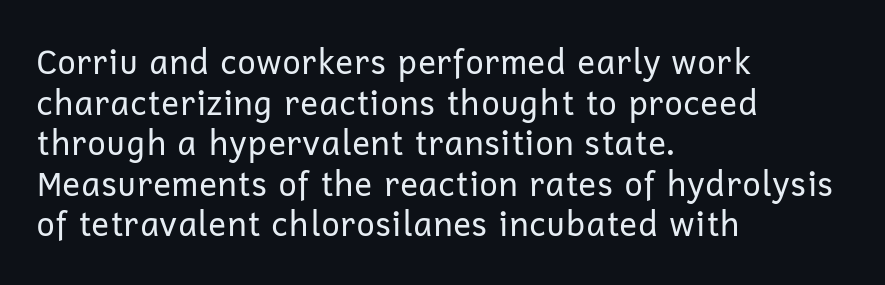
Every stem runs plumb, perpendicular to the baseline. Beneath every word, the page is bare. The weight would be labelled regular, book, light, or lighter still. The passage shown is typed in a proportional face where columns would drift. Stroke terminals: plain, sans-serif. Letter spacing: default.
